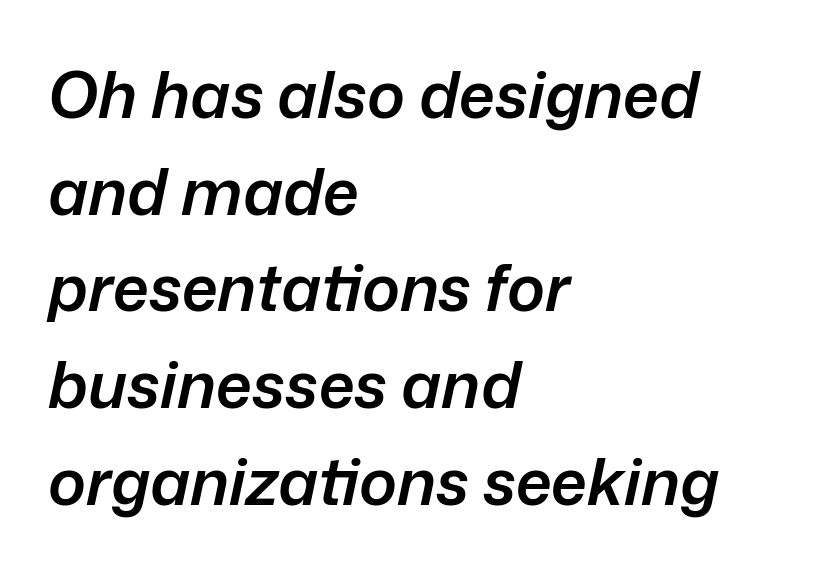
Q: Is the text bold? A: Semi-bold.
Q: Is the text italic (slanted)? A: Yes, it leans right by about 12 degrees.
Q: Is the text underlined? A: No.
Q: How is the paragraph aligned? A: Left-aligned.
Q: Is the spacing between letters normal or unusually wide? A: Normal.
Q: Is the spacing between lines tight, normal or loose? A: Normal.
Q: Width (condensed, normal, or wide)? A: Normal.
Q: Stroke contrast? A: Low.
Q: x-height? A: Medium.
Q: Monospaced? A: No.
